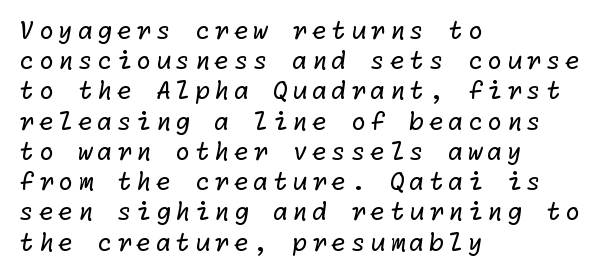
{"bold": "no", "underline": "no", "align": "left", "line_spacing_ratio": 1.21, "glyph_px": 25}
